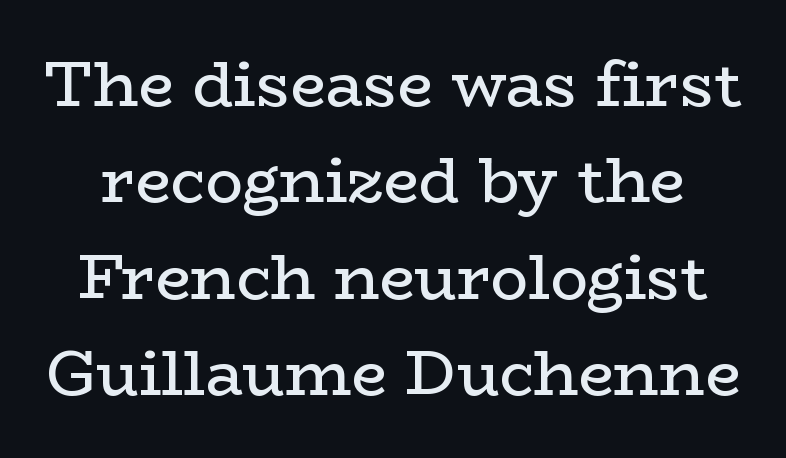
Vertical stems look standard width or narrower in stroke. The characters display serif detailing at their extremities. Character widths vary here, with narrow letters taking less room than wide ones. Evenly set lines give the paragraph a standard silhouette.
